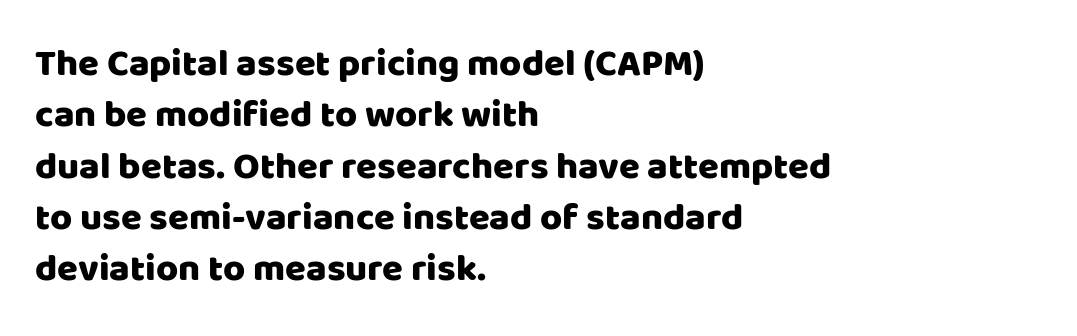
The designer left line spacing at the default. Casual observation: everything's shoved over to the left. Has an underline been added? It has not. Is there any slant? The stems are plumb. Looks like regular typesetting: each glyph gets only the width it needs.
